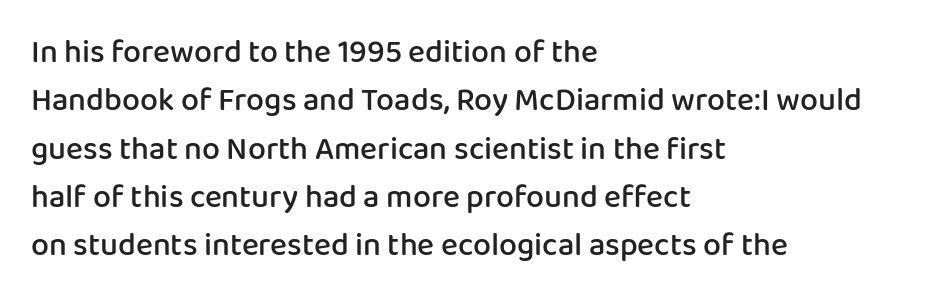
{"serif": "no", "italic": "no", "bold": "semi", "weight": "semibold", "width": "normal", "stroke_contrast": "low", "x_height": "medium", "monospaced": "no", "underline": "no", "align": "left", "line_spacing": "normal", "line_spacing_ratio": 1.51, "letter_spacing": "normal", "letter_spacing_em": 0.0, "glyph_px": 32}
